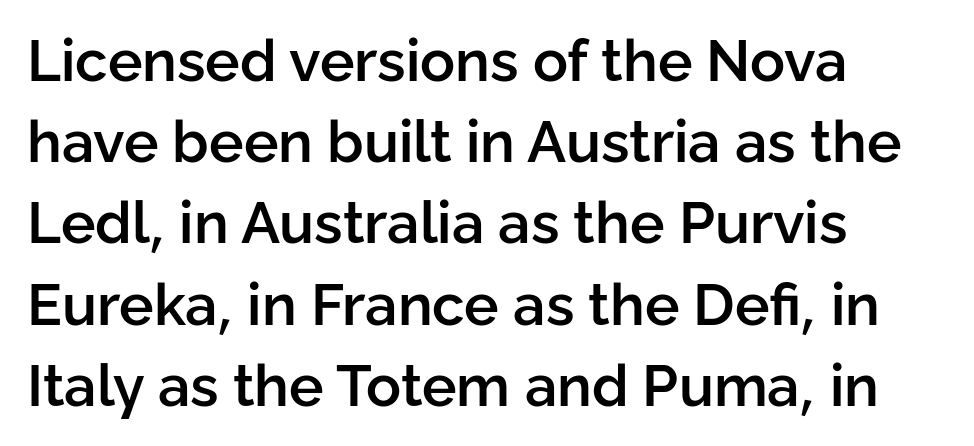
Q: Is the text bold? A: Semi-bold.
Q: Is the text italic (slanted)? A: No, it is upright.
Q: Is the typeface a serif or a sans-serif typeface? A: Sans-serif.
Q: Is the text underlined? A: No.
Q: How is the paragraph aligned? A: Left-aligned.
Q: Is the spacing between letters normal or unusually wide? A: Normal.
Q: Is the spacing between lines tight, normal or loose? A: Normal.
Q: Width (condensed, normal, or wide)? A: Normal.
Q: Stroke contrast? A: Low.
Q: x-height? A: Medium.
Q: Monospaced? A: No.
